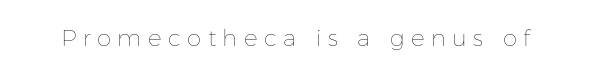
{"italic": "no", "bold": "no", "underline": "no", "letter_spacing": "wide", "letter_spacing_em": 0.28, "glyph_px": 23}
